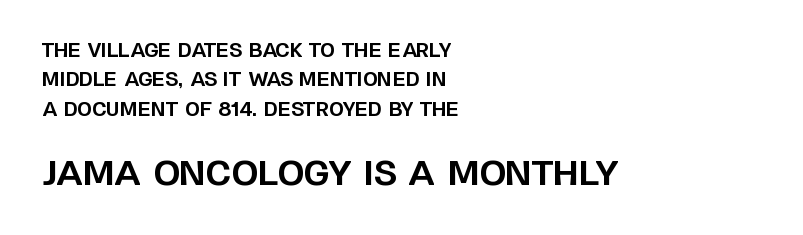
Q: Is the text bold? A: Yes.
Q: Is the text italic (slanted)? A: No, it is upright.
Q: Is the typeface a serif or a sans-serif typeface? A: Sans-serif.
Q: Is the text underlined? A: No.
Q: How is the paragraph aligned? A: Left-aligned.
Q: Is the spacing between letters normal or unusually wide? A: Normal.
Q: Is the spacing between lines tight, normal or loose? A: Normal.
Q: Which block of text is set in a larger size, the first (top) or the second (bottom)? A: The second (bottom) one.
Q: Width (condensed, normal, or wide)? A: Normal.
Q: Stroke contrast? A: Low.
Q: x-height? A: Large.
Q: Monospaced? A: No.
